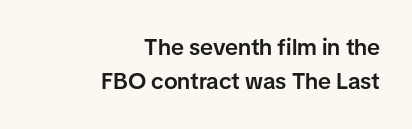
A roman cut, with each character standing at attention. The typesetting leans somewhat heavy: a semibold. Clear beneath every line of the passage. A normal amount of white space separates one row of letters from the next. The gaps between neighbouring characters are ordinary and unremarkable.
